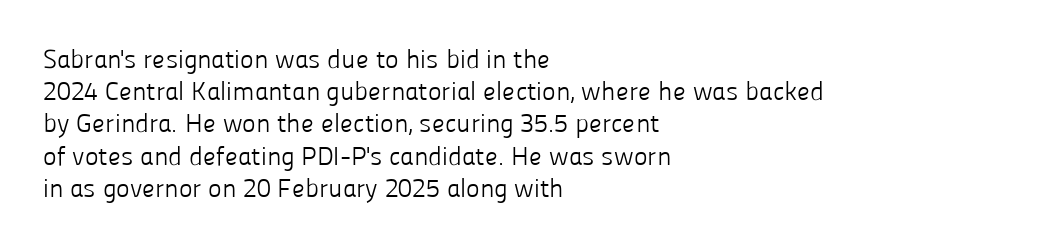
No letter is thick-stroked: the sample isn't bold. The lettering stays uniformly vertical, giving the passage a roman look. This sample uses plain, unmodified letter spacing. These lines stack with their left ends in a neat column. The gap between lines stays unmarked.
